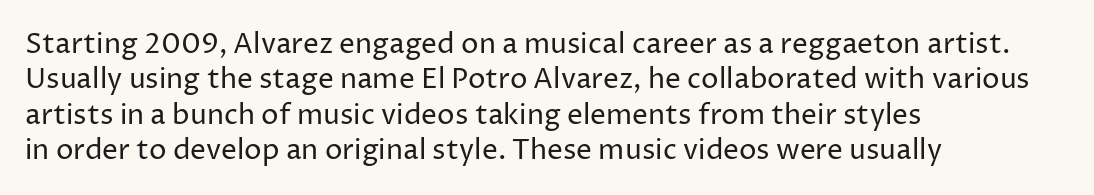
Each letter's strokes conclude bluntly, with no projecting serifs. Line starts are locked; line ends wander. This reads as an unemphasized weight, regular at the heaviest. Does extra space separate the letters? No, they use regular spacing.
